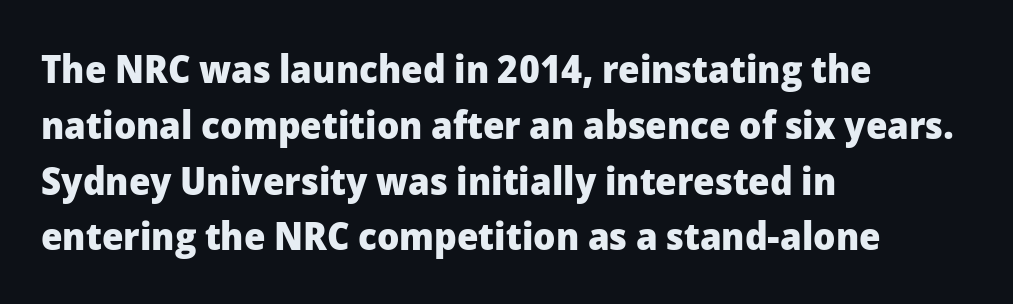
The image shows 39 px heavy sans-serif type, upright; set left-aligned, normal line spacing (1.43x), normal letter spacing, not underlined; low stroke contrast and a medium x-height.
